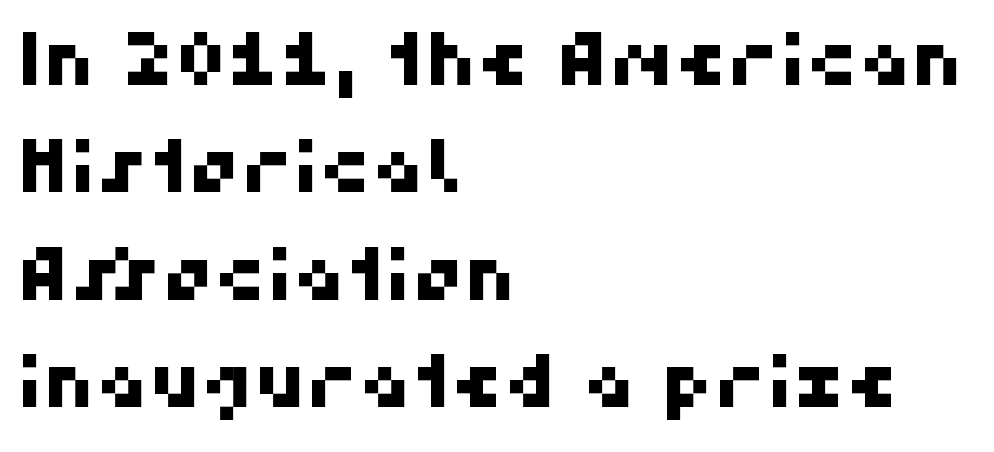
{"serif": "no", "width": "normal", "stroke_contrast": "high", "x_height": "medium", "monospaced": "no", "underline": "no", "align": "left", "line_spacing": "normal", "line_spacing_ratio": 1.47, "letter_spacing": "normal", "letter_spacing_em": 0.0, "glyph_px": 73}
